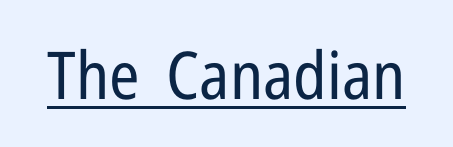
The rendering uses natural spacing where letterforms have individual widths. Each stroke keeps to a modest, everyday thickness or less. The face used here is rendered with its standard letterfit. A baseline rule has been typeset under these characters. If you drew a line through each stem, it would be perfectly vertical. Serifs: no, the terminals of the letterforms are clean.
